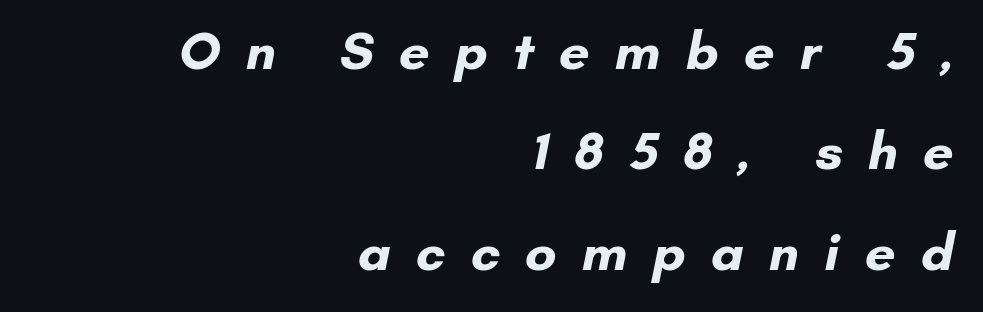
Q: Is the text bold? A: Yes.
Q: Is the typeface a serif or a sans-serif typeface? A: Sans-serif.
Q: Is the text underlined? A: No.
Q: How is the paragraph aligned? A: Right-aligned.
Q: Is the spacing between letters normal or unusually wide? A: Unusually wide.
Q: Width (condensed, normal, or wide)? A: Normal.
Q: Stroke contrast? A: Low.
Q: x-height? A: Small.
Q: Monospaced? A: No.
